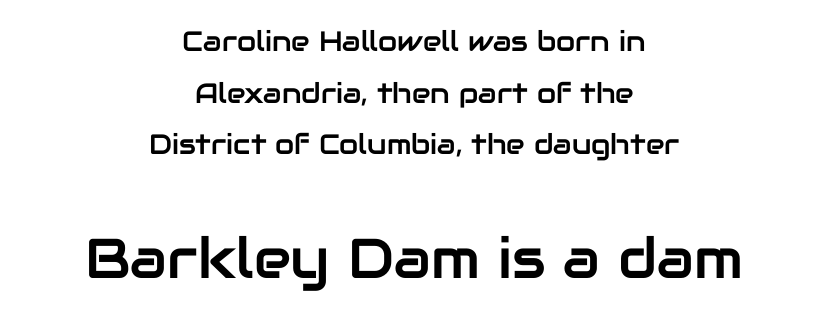
Classification — sans serif. No italicization has been applied; the sample stays upright. The paragraph shown floats in the horizontal middle. The foot of each line stays bare and open.
